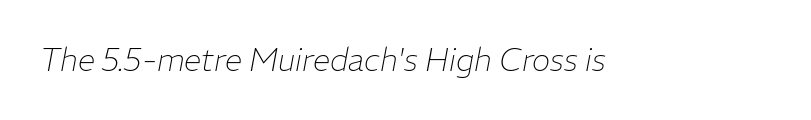
The image shows 31 px thin type, italic (leaning right); set normal letter spacing, not underlined; low stroke contrast and a medium x-height.
